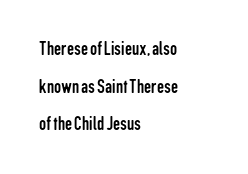
Q: Is the text bold? A: No.
Q: Is the text italic (slanted)? A: No, it is upright.
Q: Is the text underlined? A: No.
Q: How is the paragraph aligned? A: Left-aligned.
Q: Is the spacing between letters normal or unusually wide? A: Normal.
